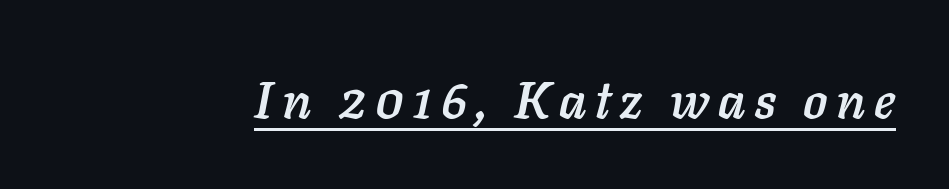
Q: Is the text italic (slanted)? A: Yes, it leans right by about 11 degrees.
Q: Is the text underlined? A: Yes.
Q: Width (condensed, normal, or wide)? A: Normal.
Q: Stroke contrast? A: Low.
Q: x-height? A: Medium.
Q: Monospaced? A: No.
